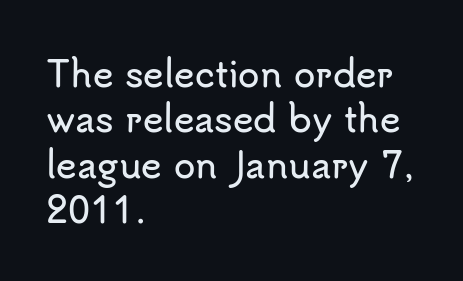
The ragged edge is on the right, which tells us the setting is flush left. The rendering uses natural spacing where letterforms have individual widths. Notice how descenders clear the ascenders below comfortably — that's standard leading. Look at the tracking — it's just the regular setting, nothing added. The strip under each line holds only bare page.
